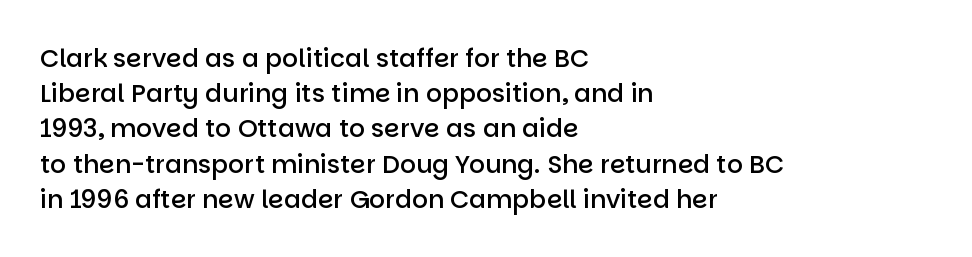
Heft: intermediate — a semibold. No word sits above an underline. Successive baselines arrive at the customary interval. Inter-character spacing is left at the font's built-in metrics. Reading down the block, your eye returns to a fixed left position each line. Italic? Not at all — the glyphs are vertical.
